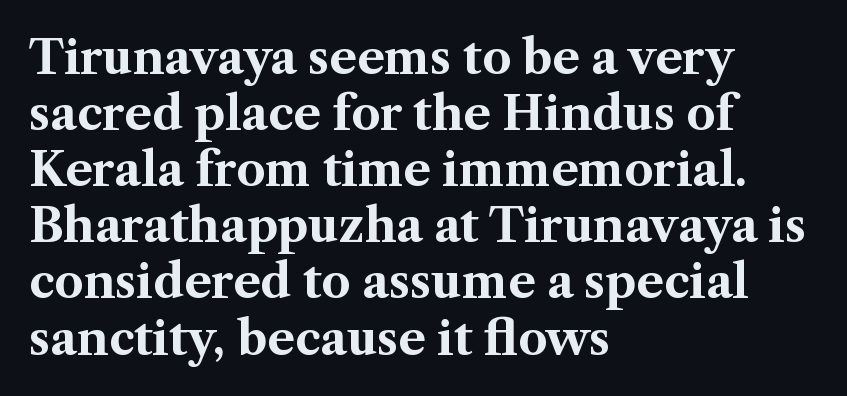
Ascenders rise straight up at ninety degrees. The passage shown is emphatically bold. Rule under the text: the space is simply empty. Each letter keeps its own natural width here, so spacing adapts to shape. The paragraph has a hard left edge and a soft right edge.
